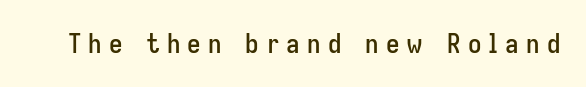
The image shows 27 px text type, upright; set unusually wide letter spacing (+0.26 em), not underlined.
